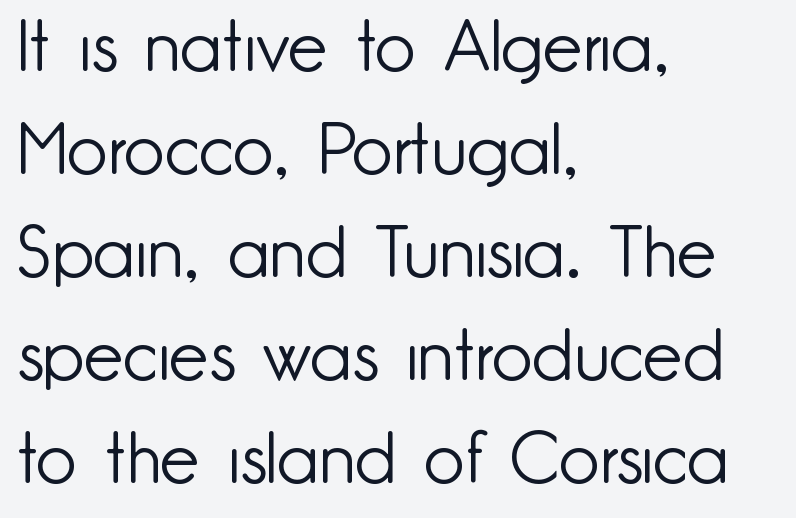
Students, observe: this is what conventionally led text looks like. This is not heavy type; no bold has been used. The passage shown is typeset with a sans-serif family. Looks like regular typesetting: each glyph gets only the width it needs. Casual observation: everything's shoved over to the left.
